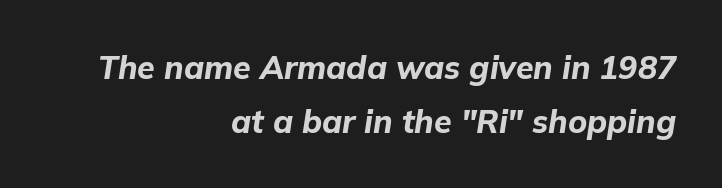
Q: Is the text bold? A: Yes.
Q: Is the text italic (slanted)? A: Yes, it leans right by about 9 degrees.
Q: Is the text underlined? A: No.
Q: How is the paragraph aligned? A: Right-aligned.
Q: Is the spacing between letters normal or unusually wide? A: Normal.
Q: Is the spacing between lines tight, normal or loose? A: Normal.
Q: Width (condensed, normal, or wide)? A: Normal.
Q: Stroke contrast? A: Low.
Q: x-height? A: Medium.
Q: Monospaced? A: No.
